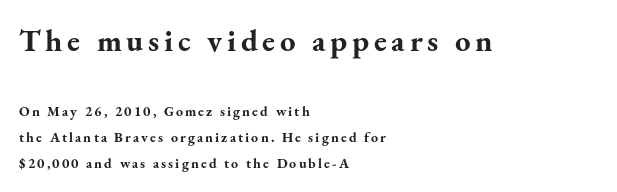
The image shows 31 px bold serif type, upright; set left-aligned, line spacing 1.85x, not underlined; the first (top) block is 2.21x larger; medium stroke contrast and a small x-height.
